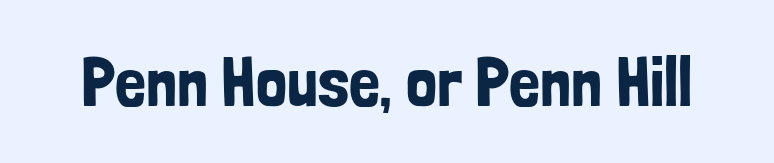
This rendering leaves character spacing at its baseline value. Decoration check: the copy has no underline. The rendering uses natural spacing where letterforms have individual widths. This is the regular roman posture of the typeface.
